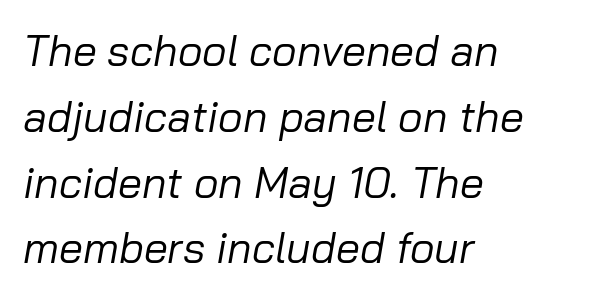
A typesetter would call this proportional, since set widths differ per character. A typesetter would call this zero additional tracking. Visually the block forms a straight wall on the left and a jagged coastline on the right. The axis of the letterforms is tilted away from vertical. The rendering uses a moderate line-height, typical for paragraphs. The gap between lines stays unmarked.
